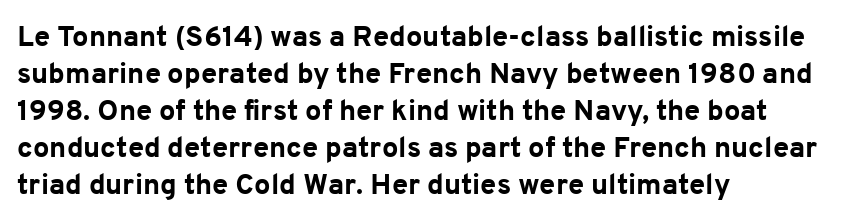
Words appear dense and cohesive because spacing is normal. The rendering anchors every line to the left-hand side. Typographically, this falls in the sans-serif category. Lines of text with bare space underneath. When letters stand straight like this, we call the style roman or upright. Students, observe: this is what conventionally led text looks like.
